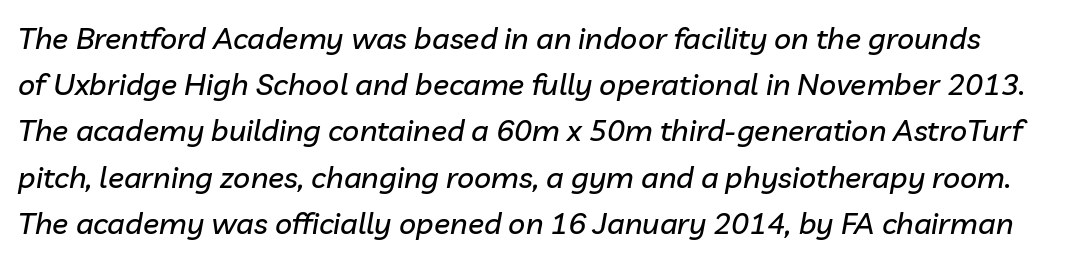
{"italic": "yes", "lean": "right", "slant_degrees": 10, "width": "normal", "stroke_contrast": "low", "x_height": "medium", "monospaced": "no", "underline": "no", "line_spacing": "normal", "line_spacing_ratio": 1.54, "letter_spacing": "normal", "letter_spacing_em": 0.0, "glyph_px": 30}
